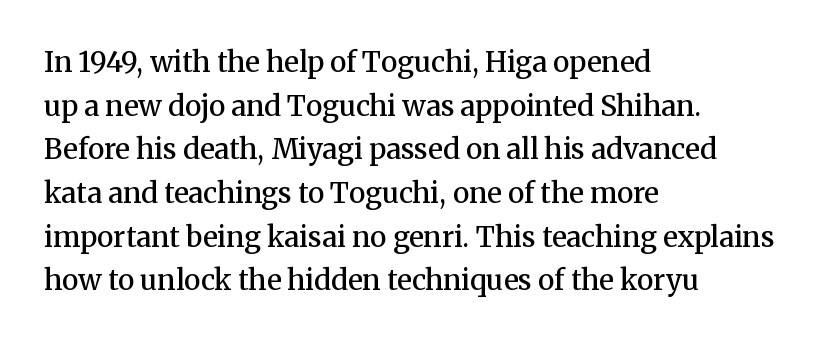
Unmarked baselines from the first word to the last. The designer went with a serif here, giving each stem small feet. Spacing verdict: proportional, widths tailored to each character. Students, observe: this is what conventionally led text looks like. Is there any slant? The stems are plumb. Standard letterfit; no display-style spreading of the glyphs.
